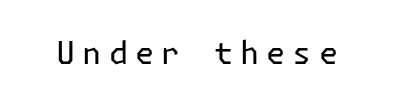
{"serif": "no", "italic": "no", "bold": "no", "weight": "regular", "width": "normal", "stroke_contrast": "low", "x_height": "medium", "underline": "no", "letter_spacing": "wide", "letter_spacing_em": 0.22, "glyph_px": 32}
